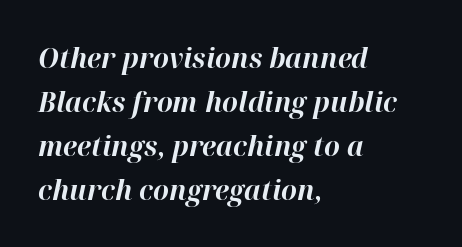
{"italic": "yes", "lean": "right", "slant_degrees": 12, "bold": "yes", "weight": "bold", "width": "normal", "stroke_contrast": "high", "x_height": "medium", "monospaced": "no", "underline": "no", "align": "left", "line_spacing": "normal", "line_spacing_ratio": 1.57, "letter_spacing": "normal", "letter_spacing_em": 0.0, "glyph_px": 28}
